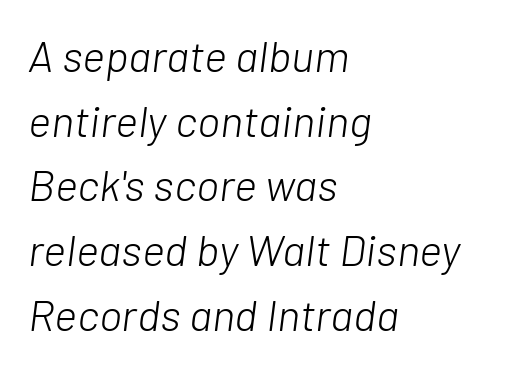
Q: Is the text bold? A: No.
Q: Is the text italic (slanted)? A: Yes, it leans right by about 7 degrees.
Q: Is the text underlined? A: No.
Q: How is the paragraph aligned? A: Left-aligned.
Q: Is the spacing between letters normal or unusually wide? A: Normal.
Q: Is the spacing between lines tight, normal or loose? A: Normal.
Q: Width (condensed, normal, or wide)? A: Normal.
Q: Stroke contrast? A: Low.
Q: x-height? A: Medium.
Q: Monospaced? A: No.
